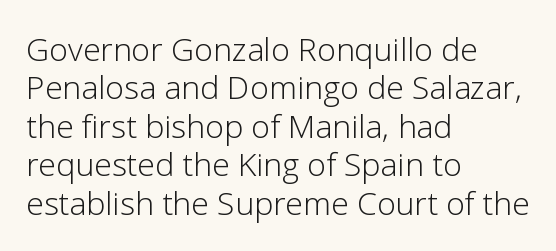
Q: Is the text bold? A: No.
Q: Is the text italic (slanted)? A: No, it is upright.
Q: Is the typeface a serif or a sans-serif typeface? A: Sans-serif.
Q: Is the text underlined? A: No.
Q: How is the paragraph aligned? A: Left-aligned.
Q: Is the spacing between letters normal or unusually wide? A: Normal.
Q: Width (condensed, normal, or wide)? A: Normal.
Q: Stroke contrast? A: Low.
Q: x-height? A: Medium.
Q: Monospaced? A: No.
